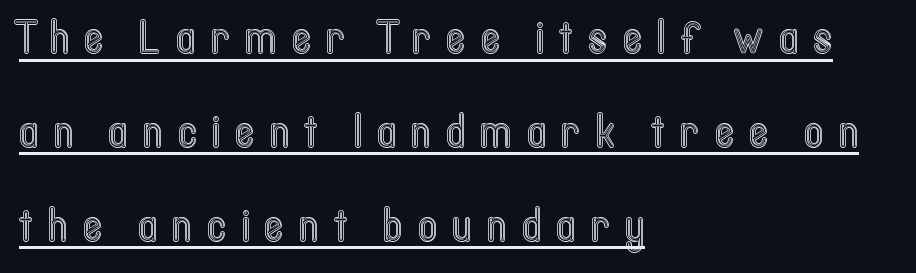
Q: Is the text italic (slanted)? A: No, it is upright.
Q: Is the text underlined? A: Yes.
Q: How is the paragraph aligned? A: Left-aligned.
Q: Is the spacing between letters normal or unusually wide? A: Unusually wide.
Q: Is the spacing between lines tight, normal or loose? A: Loose.
Q: Width (condensed, normal, or wide)? A: Condensed.
Q: x-height? A: Medium.
Q: Monospaced? A: No.
